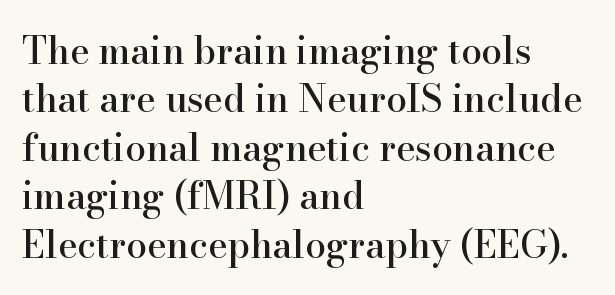
{"serif": "yes", "italic": "no", "width": "normal", "stroke_contrast": "high", "x_height": "small", "monospaced": "no", "underline": "no", "align": "left", "line_spacing": "normal", "line_spacing_ratio": 1.31, "letter_spacing": "normal", "letter_spacing_em": 0.0, "glyph_px": 37}
